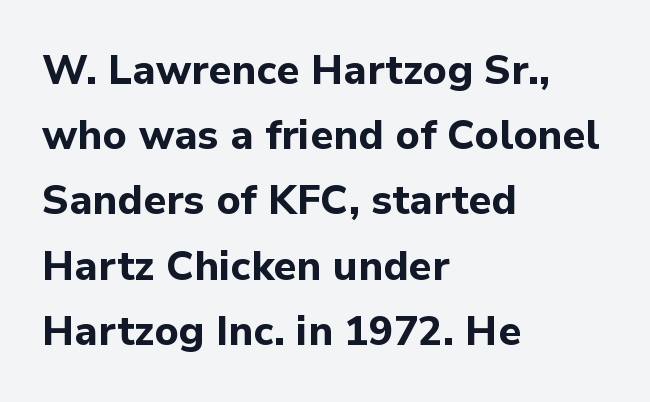
The image shows 41 px bold sans-serif type, upright; set left-aligned, normal line spacing (1.59x), normal letter spacing, not underlined; low stroke contrast and a medium x-height.
